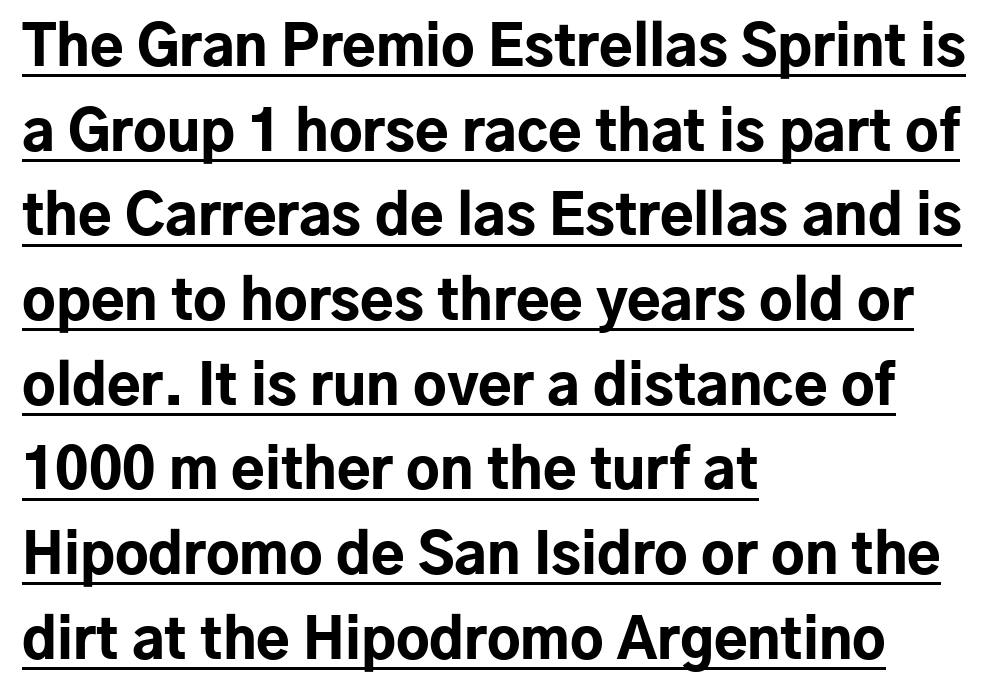
{"serif": "no", "italic": "no", "bold": "yes", "weight": "bold", "width": "normal", "stroke_contrast": "low", "x_height": "medium", "monospaced": "no", "underline": "yes", "align": "left", "line_spacing": "normal", "line_spacing_ratio": 1.54, "letter_spacing": "normal", "letter_spacing_em": 0.0, "glyph_px": 55}
